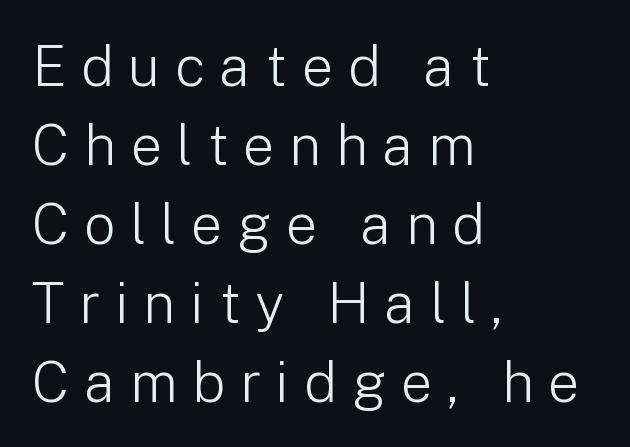
The image shows 56 px light sans-serif type, upright; set left-aligned, normal line spacing (1.41x), unusually wide letter spacing (+0.26 em), not underlined; low stroke contrast and a medium x-height.
